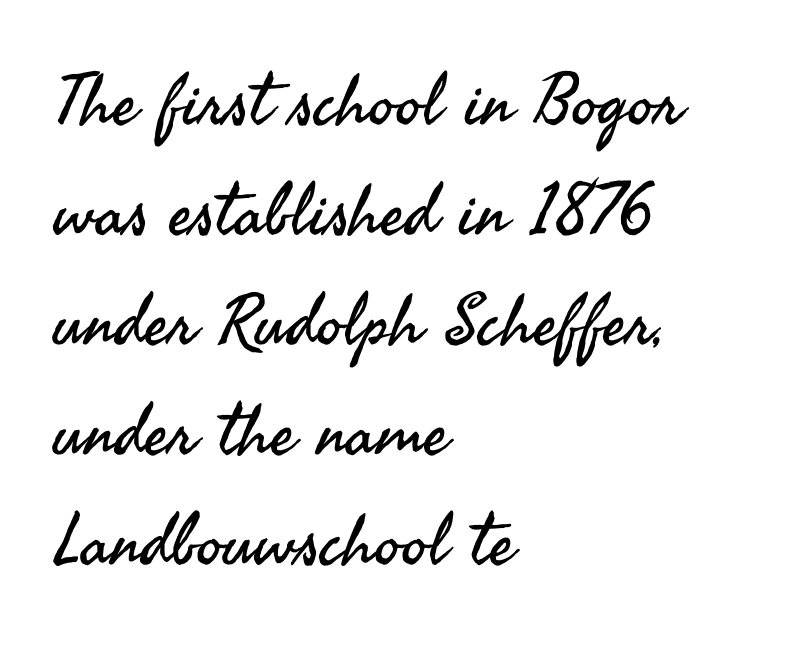
The image shows 71 px regular-weight sans-serif type; set left-aligned, normal line spacing (1.55x), normal letter spacing, not underlined; medium stroke contrast and a small x-height.
